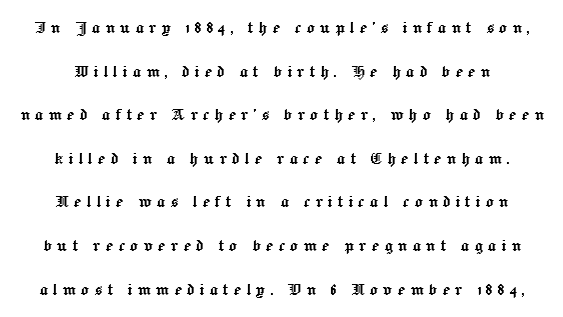
Q: Is the text italic (slanted)? A: No, it is upright.
Q: Is the text underlined? A: No.
Q: Is the spacing between letters normal or unusually wide? A: Unusually wide.
Q: Is the spacing between lines tight, normal or loose? A: Loose.
